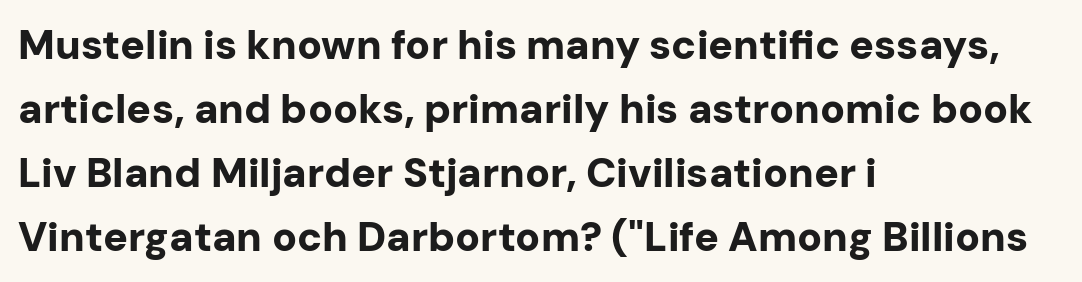
The image shows 41 px bold sans-serif type, upright; set left-aligned, normal line spacing (1.56x), normal letter spacing, not underlined; low stroke contrast and a medium x-height.
